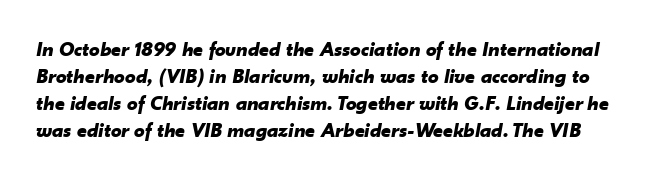
Q: Is the text bold? A: Yes.
Q: Is the text italic (slanted)? A: Yes, it leans right by about 10 degrees.
Q: Is the text underlined? A: No.
Q: Is the spacing between letters normal or unusually wide? A: Normal.
Q: Is the spacing between lines tight, normal or loose? A: Normal.
